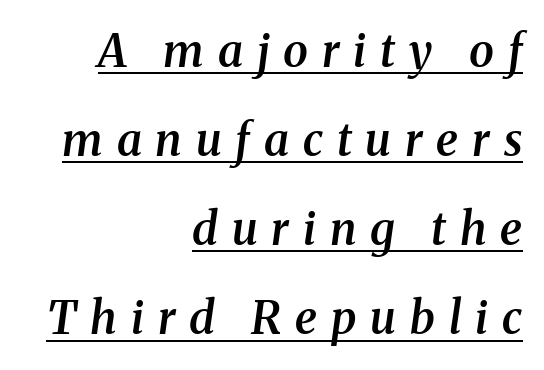
The image shows 45 px semibold serif type, italic (leaning right); set right-aligned, loose line spacing (1.98x), unusually wide letter spacing (+0.31 em), underlined; medium stroke contrast and a medium x-height.
